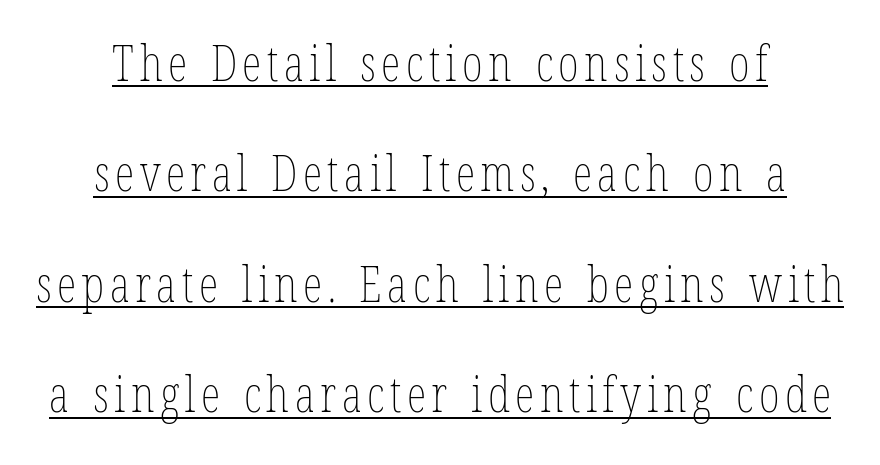
{"italic": "no", "bold": "no", "weight": "thin", "width": "condensed", "stroke_contrast": "low", "x_height": "medium", "monospaced": "no", "underline": "yes", "align": "center", "line_spacing": "loose", "line_spacing_ratio": 2.21, "glyph_px": 50}
